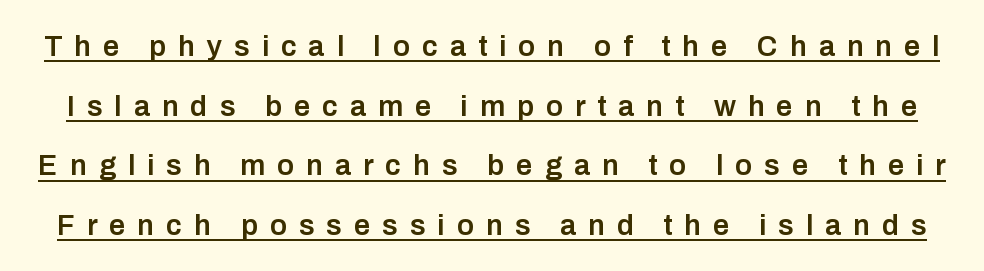
The letters stand straight up with perfectly vertical stems. Inter-character spacing is expanded well beyond the font's built-in metrics. Weight: semibold (demi). If you measured baseline to baseline, you'd find a long distance. Typographically, this falls in the sans-serif category. Descenders here cross a horizontal rule under the line.
